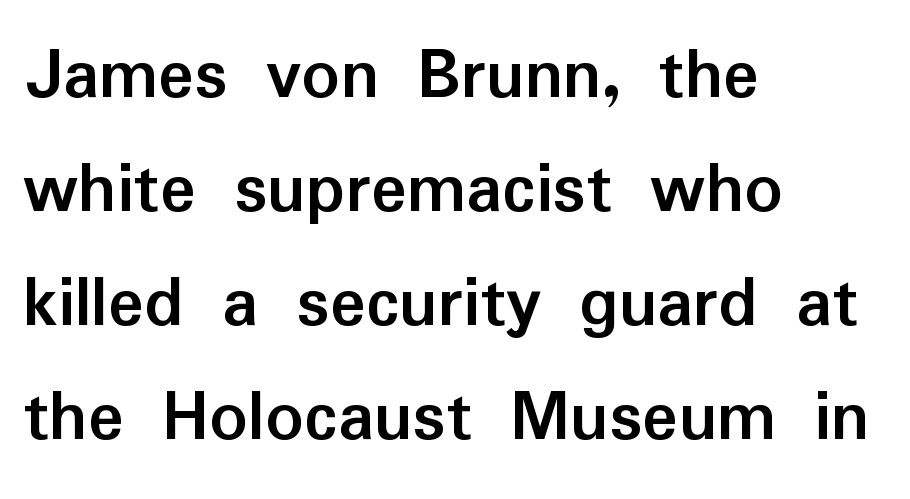
The image shows 75 px semibold sans-serif type, upright; set left-aligned, normal line spacing (1.52x), normal letter spacing, not underlined; low stroke contrast and a medium x-height.
